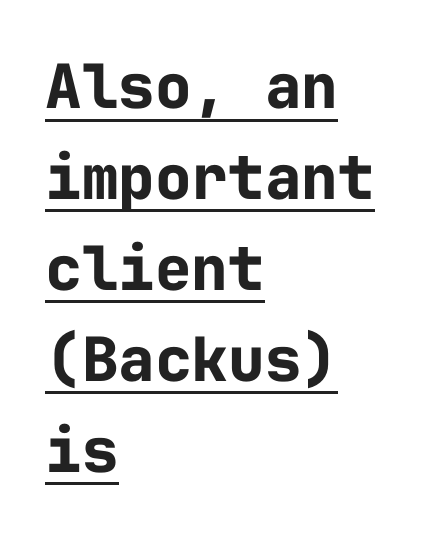
The glyphs have the mass of a bold cut. The sample's only ornament is a line tracing under the words. Is this a sans? Yes — the strokes have no serifs. Each line starts at the same left margin while the right side varies.
